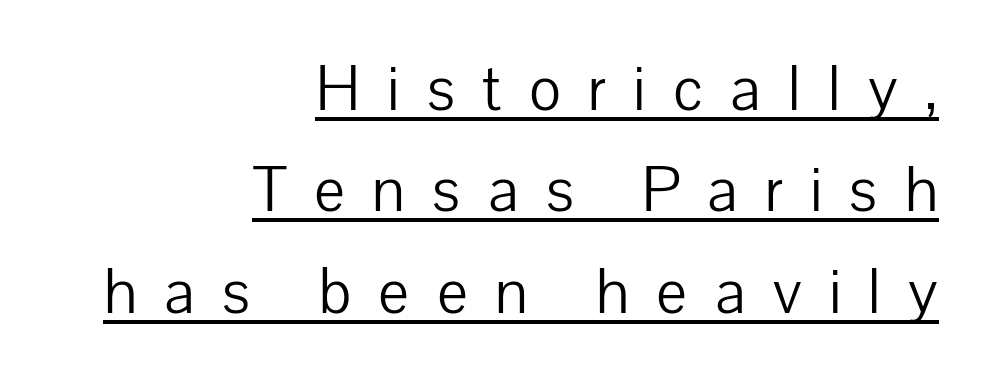
Short note: letters widely spaced. Style check: upright. Is there much room between lines? A standard amount, neither cramped nor airy. These lines stack with their right ends in a neat column. Looks like someone drew a line under every word here. Is this a fixed-width face? No — the glyphs have proportional, varying widths.
